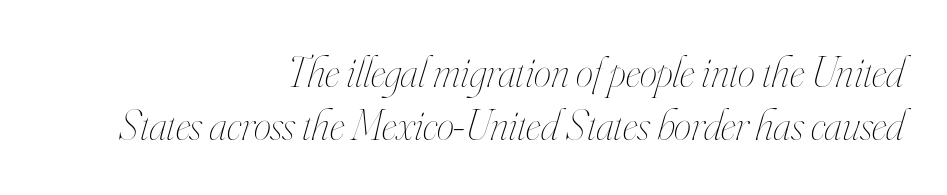
The image shows 44 px thin, condensed type, italic (leaning right); set right-aligned, line spacing 1.2x, normal letter spacing, not underlined; high stroke contrast and a small x-height.
